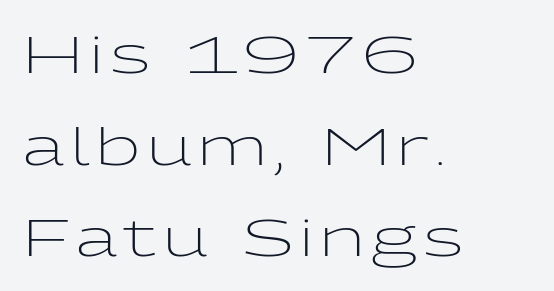
Q: Is the text bold? A: No.
Q: Is the text italic (slanted)? A: No, it is upright.
Q: Is the typeface a serif or a sans-serif typeface? A: Sans-serif.
Q: Is the text underlined? A: No.
Q: How is the paragraph aligned? A: Left-aligned.
Q: Width (condensed, normal, or wide)? A: Wide.
Q: Stroke contrast? A: Low.
Q: x-height? A: Medium.
Q: Monospaced? A: No.
